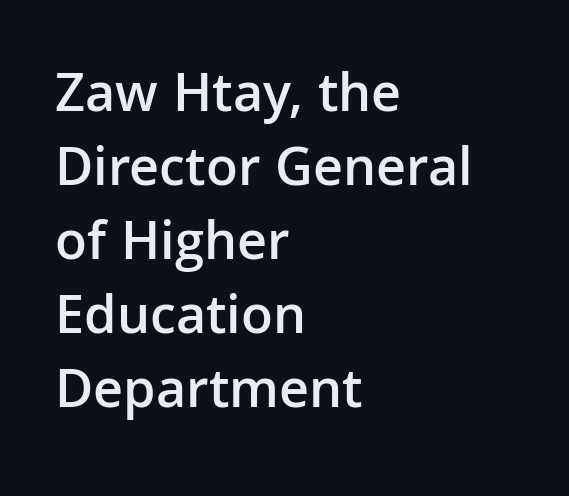
Q: Is the text bold? A: Semi-bold.
Q: Is the text italic (slanted)? A: No, it is upright.
Q: Is the typeface a serif or a sans-serif typeface? A: Sans-serif.
Q: Is the text underlined? A: No.
Q: How is the paragraph aligned? A: Left-aligned.
Q: Is the spacing between letters normal or unusually wide? A: Normal.
Q: Is the spacing between lines tight, normal or loose? A: Normal.
Q: Width (condensed, normal, or wide)? A: Normal.
Q: Stroke contrast? A: Low.
Q: x-height? A: Medium.
Q: Monospaced? A: No.
